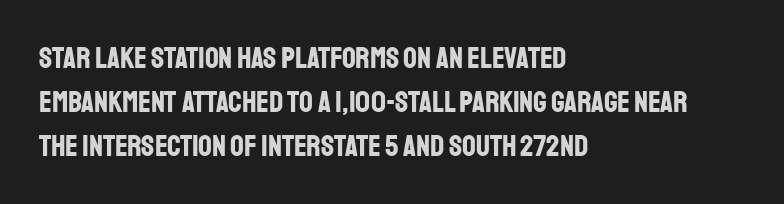
The image shows 30 px bold, condensed sans-serif type, upright; set left-aligned, normal line spacing (1.46x), normal letter spacing, not underlined; low stroke contrast and a large x-height.
